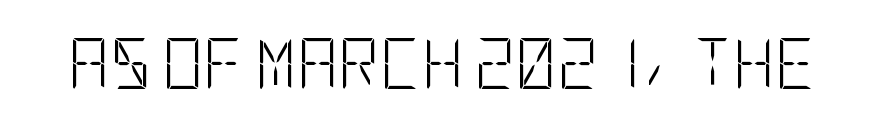
Q: Is the text bold? A: No.
Q: Is the text italic (slanted)? A: No, it is upright.
Q: Is the typeface a serif or a sans-serif typeface? A: Sans-serif.
Q: Is the text underlined? A: No.
Q: Is the spacing between letters normal or unusually wide? A: Normal.
Q: Width (condensed, normal, or wide)? A: Condensed.
Q: Stroke contrast? A: Low.
Q: x-height? A: Large.
